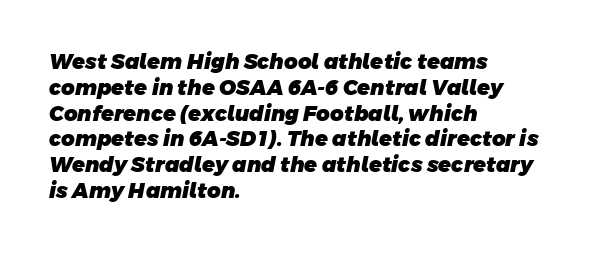
The image shows 21 px bold type; set left-aligned, line spacing 1.23x, normal letter spacing, not underlined.
